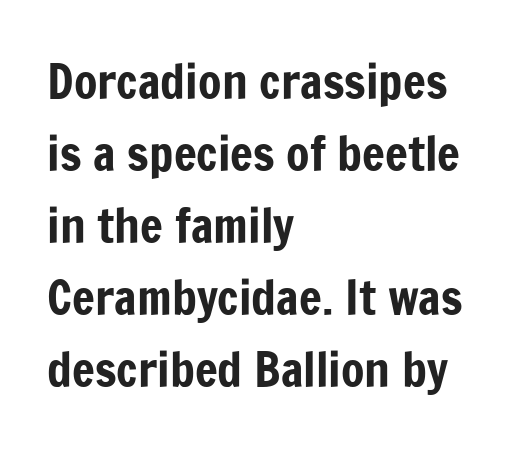
{"serif": "no", "italic": "no", "width": "condensed", "stroke_contrast": "low", "x_height": "medium", "monospaced": "no", "underline": "no", "align": "left", "line_spacing": "normal", "line_spacing_ratio": 1.5, "letter_spacing": "normal", "letter_spacing_em": 0.0, "glyph_px": 48}
